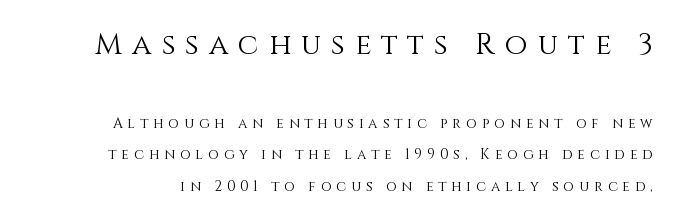
Q: Is the text bold? A: No.
Q: Is the text italic (slanted)? A: No, it is upright.
Q: Is the text underlined? A: No.
Q: Is the spacing between letters normal or unusually wide? A: Unusually wide.
Q: Is the spacing between lines tight, normal or loose? A: Loose.
Q: Which block of text is set in a larger size, the first (top) or the second (bottom)? A: The first (top) one.
Q: Width (condensed, normal, or wide)? A: Normal.
Q: Stroke contrast? A: Medium.
Q: x-height? A: Large.
Q: Monospaced? A: No.
